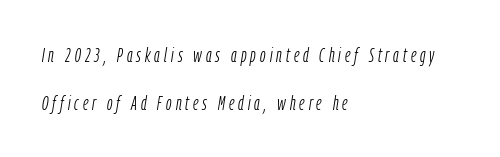
Q: Is the text bold? A: No.
Q: Is the text italic (slanted)? A: Yes, it leans right by about 9 degrees.
Q: Is the text underlined? A: No.
Q: How is the paragraph aligned? A: Left-aligned.
Q: Is the spacing between letters normal or unusually wide? A: Unusually wide.
Q: Is the spacing between lines tight, normal or loose? A: Loose.
